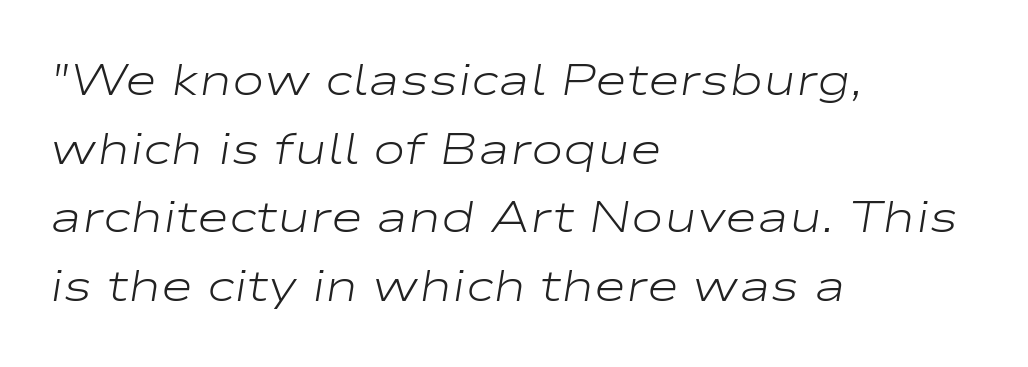
The image shows 44 px light, wide type, italic (leaning right); set left-aligned, normal line spacing (1.56x), normal letter spacing, not underlined; low stroke contrast and a medium x-height.
